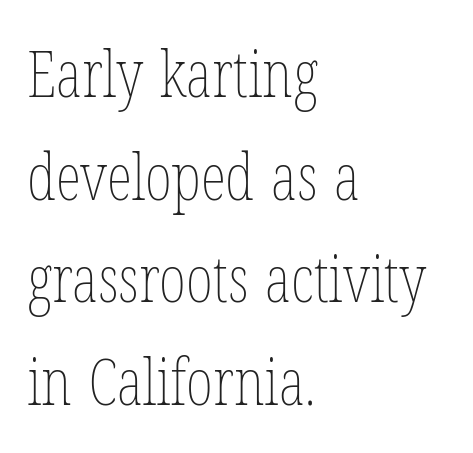
The image shows 65 px thin, condensed type, upright; set left-aligned, normal line spacing (1.58x), normal letter spacing, not underlined; low stroke contrast and a medium x-height.
